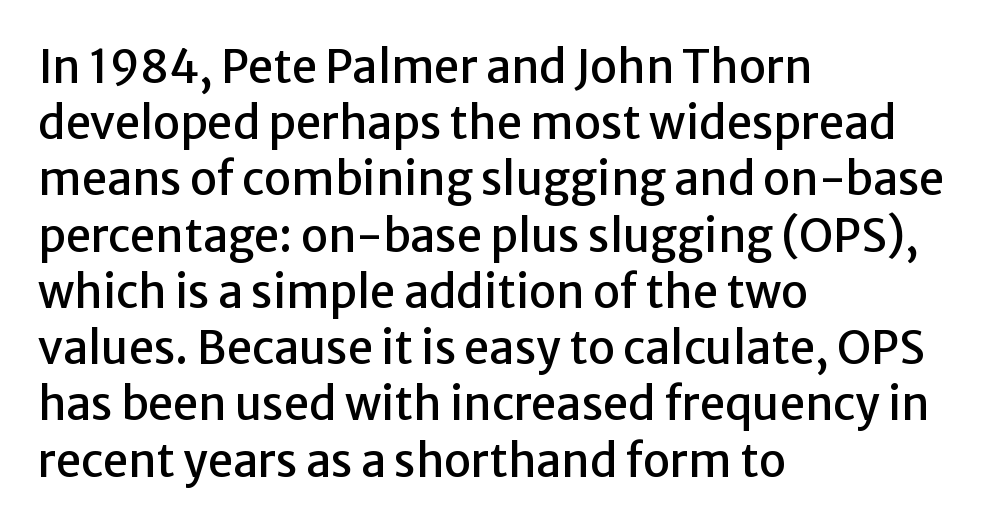
Q: Is the text italic (slanted)? A: No, it is upright.
Q: Is the typeface a serif or a sans-serif typeface? A: Sans-serif.
Q: Is the text underlined? A: No.
Q: How is the paragraph aligned? A: Left-aligned.
Q: Is the spacing between letters normal or unusually wide? A: Normal.
Q: Is the spacing between lines tight, normal or loose? A: Normal.
Q: Width (condensed, normal, or wide)? A: Normal.
Q: Stroke contrast? A: Low.
Q: x-height? A: Medium.
Q: Monospaced? A: No.
